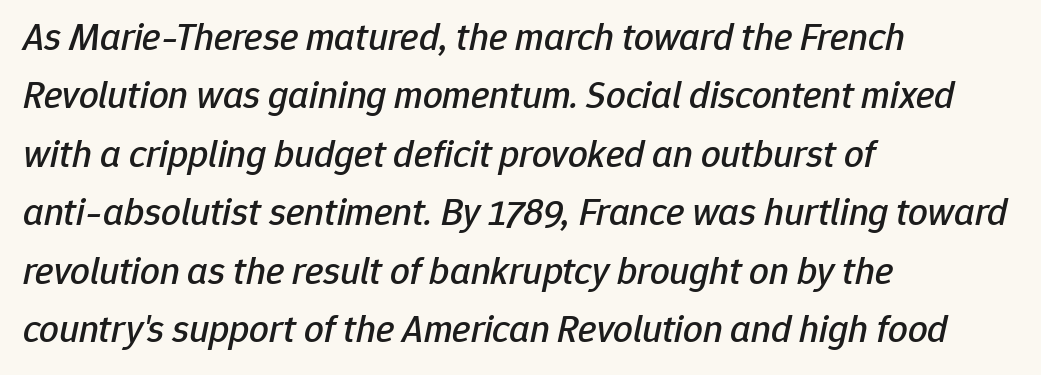
Varying glyph widths throughout — classic text-font behaviour. Is the type slanted? Yes — the strokes lean at a clear angle. The space directly below the letters is spotless. Horizontally, the lines are justified to the leading edge only.
